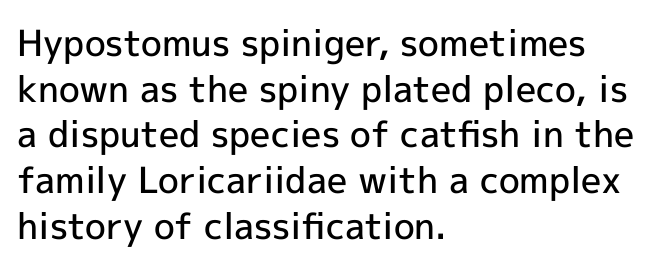
The image shows 36 px semibold sans-serif type, upright; set left-aligned, normal line spacing (1.27x), normal letter spacing, not underlined; a medium x-height.
